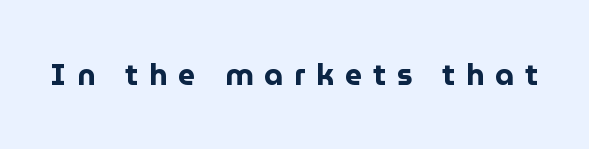
{"serif": "no", "italic": "no", "bold": "yes", "weight": "bold", "width": "normal", "stroke_contrast": "low", "x_height": "medium", "monospaced": "no", "underline": "no", "letter_spacing": "wide", "letter_spacing_em": 0.36, "glyph_px": 30}
